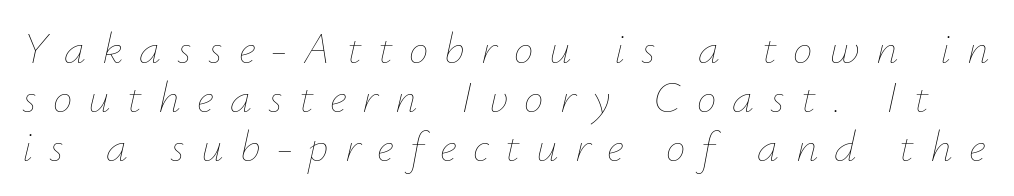
{"italic": "yes", "lean": "right", "slant_degrees": 12, "bold": "no", "weight": "thin", "width": "normal", "stroke_contrast": "low", "x_height": "small", "monospaced": "no", "underline": "no", "line_spacing": "tight", "line_spacing_ratio": 1.11, "letter_spacing": "wide", "letter_spacing_em": 0.37, "glyph_px": 44}
